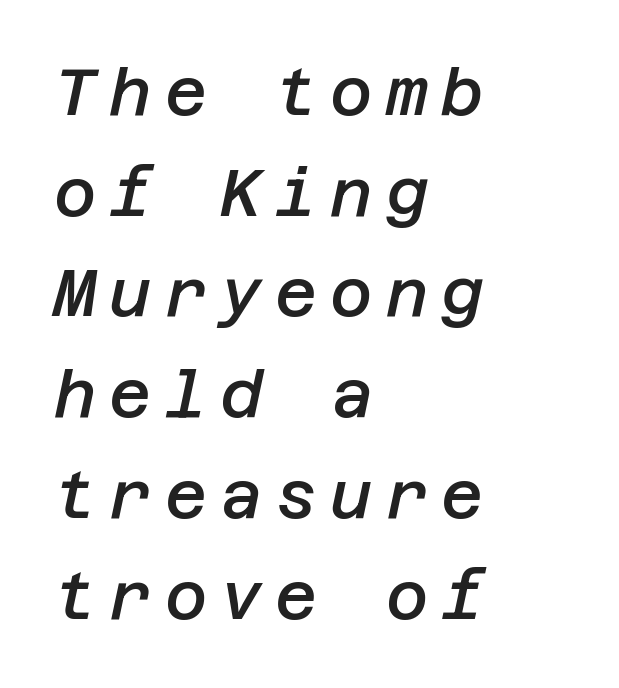
Q: Is the text bold? A: Semi-bold.
Q: Is the text italic (slanted)? A: Yes, it leans right by about 12 degrees.
Q: Is the text underlined? A: No.
Q: How is the paragraph aligned? A: Left-aligned.
Q: Is the spacing between letters normal or unusually wide? A: Unusually wide.
Q: Is the spacing between lines tight, normal or loose? A: Normal.
Q: Width (condensed, normal, or wide)? A: Normal.
Q: Stroke contrast? A: Low.
Q: x-height? A: Large.
